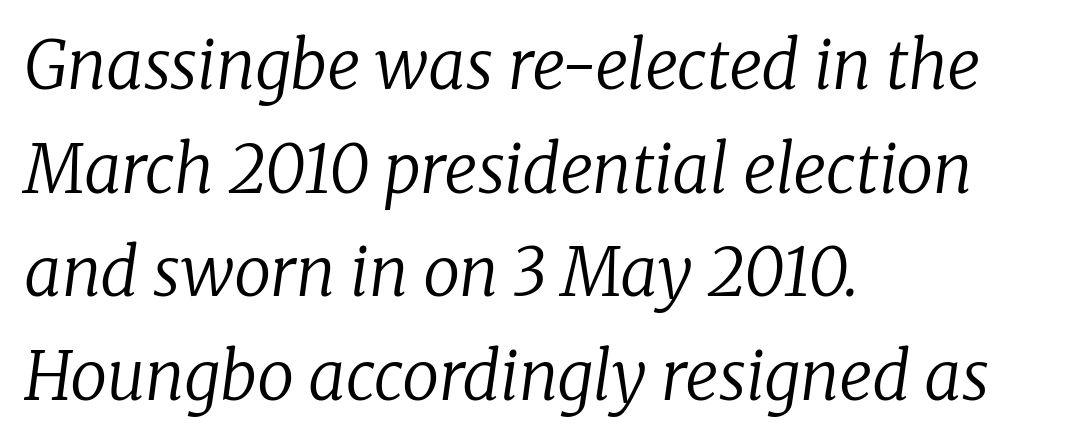
{"serif": "yes", "italic": "yes", "lean": "right", "slant_degrees": 8, "bold": "no", "weight": "regular", "width": "normal", "stroke_contrast": "low", "x_height": "medium", "monospaced": "no", "underline": "no", "align": "left", "line_spacing": "normal", "line_spacing_ratio": 1.57, "letter_spacing": "normal", "letter_spacing_em": 0.0, "glyph_px": 66}
